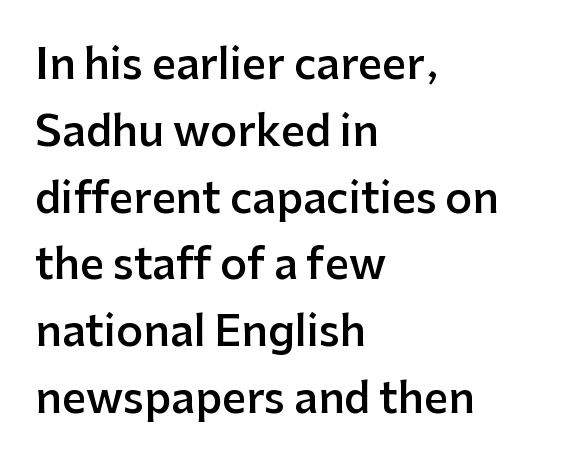
Q: Is the text bold? A: Semi-bold.
Q: Is the text italic (slanted)? A: No, it is upright.
Q: Is the typeface a serif or a sans-serif typeface? A: Sans-serif.
Q: Is the text underlined? A: No.
Q: How is the paragraph aligned? A: Left-aligned.
Q: Is the spacing between letters normal or unusually wide? A: Normal.
Q: Is the spacing between lines tight, normal or loose? A: Normal.
Q: Width (condensed, normal, or wide)? A: Normal.
Q: Stroke contrast? A: Low.
Q: x-height? A: Medium.
Q: Monospaced? A: No.
